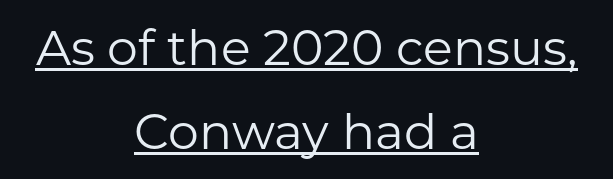
Layout note: lines centered. The face looks like a standard text weight, possibly lighter. This rendering leaves character spacing at its baseline value. This sample uses a sans-serif face. The rendering uses natural spacing where letterforms have individual widths. The lettering is marked with a stroke running underneath it.
